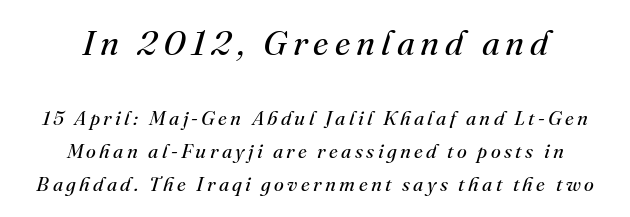
{"serif": "yes", "italic": "yes", "lean": "right", "slant_degrees": 16, "bold": "no", "weight": "regular", "width": "normal", "stroke_contrast": "medium", "x_height": "small", "monospaced": "no", "underline": "no", "align": "center", "line_spacing": "normal", "line_spacing_ratio": 1.64, "larger_block": "first", "size_ratio": 1.75, "glyph_px": 35}
